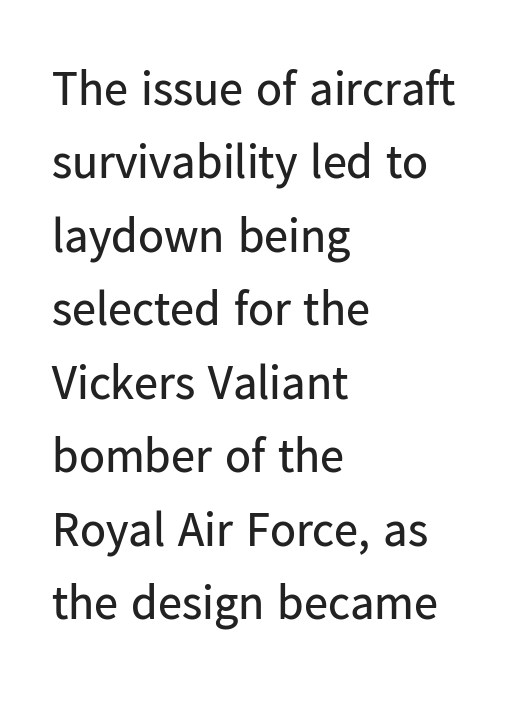
{"serif": "no", "italic": "no", "bold": "no", "weight": "regular", "width": "normal", "stroke_contrast": "low", "x_height": "medium", "monospaced": "no", "underline": "no", "align": "left", "line_spacing": "normal", "line_spacing_ratio": 1.53, "letter_spacing": "normal", "letter_spacing_em": 0.0, "glyph_px": 48}
